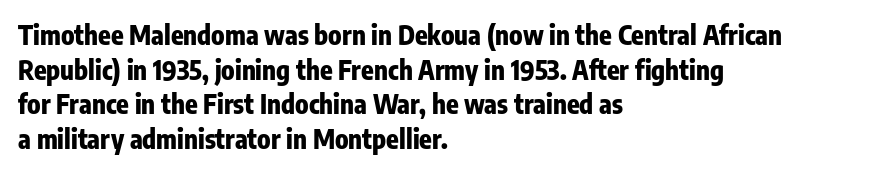
{"italic": "no", "bold": "yes", "underline": "no", "align": "left", "line_spacing": "normal", "line_spacing_ratio": 1.33, "letter_spacing": "normal", "letter_spacing_em": 0.0, "glyph_px": 26}
